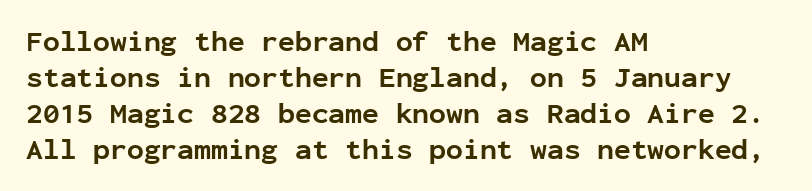
The image shows 28 px bold sans-serif type, upright, monospaced; set left-aligned, normal line spacing (1.28x), normal letter spacing, not underlined; low stroke contrast and a medium x-height.
